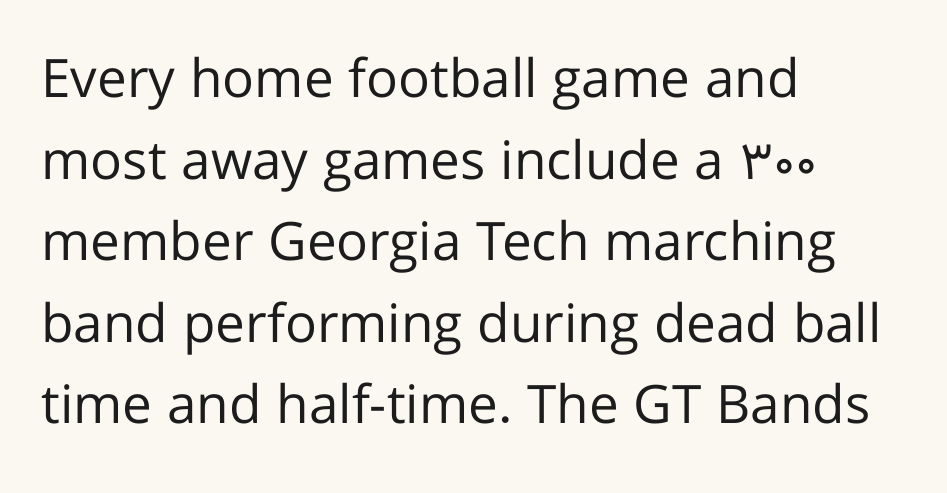
Q: Is the text bold? A: No.
Q: Is the text italic (slanted)? A: No, it is upright.
Q: Is the typeface a serif or a sans-serif typeface? A: Sans-serif.
Q: Is the text underlined? A: No.
Q: How is the paragraph aligned? A: Left-aligned.
Q: Is the spacing between letters normal or unusually wide? A: Normal.
Q: Is the spacing between lines tight, normal or loose? A: Normal.
Q: Width (condensed, normal, or wide)? A: Normal.
Q: Stroke contrast? A: Low.
Q: x-height? A: Medium.
Q: Monospaced? A: No.
